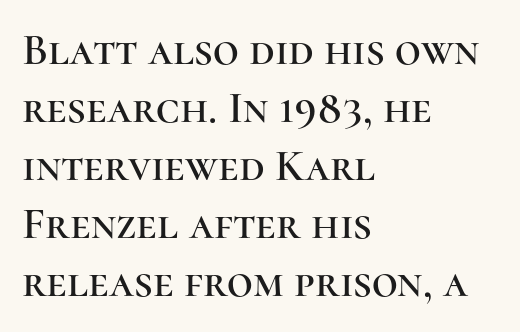
{"serif": "yes", "italic": "no", "width": "normal", "stroke_contrast": "high", "x_height": "medium", "monospaced": "no", "underline": "no", "align": "left", "line_spacing": "normal", "line_spacing_ratio": 1.29, "letter_spacing": "normal", "letter_spacing_em": 0.0, "glyph_px": 45}
